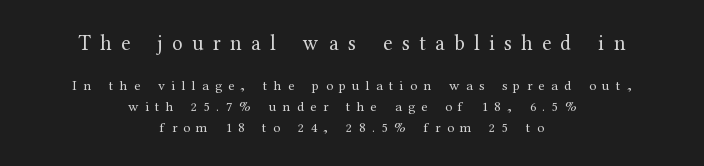
{"italic": "no", "bold": "no", "underline": "no", "align": "center", "line_spacing": "normal", "line_spacing_ratio": 1.49, "letter_spacing": "wide", "letter_spacing_em": 0.45, "larger_block": "first", "size_ratio": 1.5, "glyph_px": 21}
